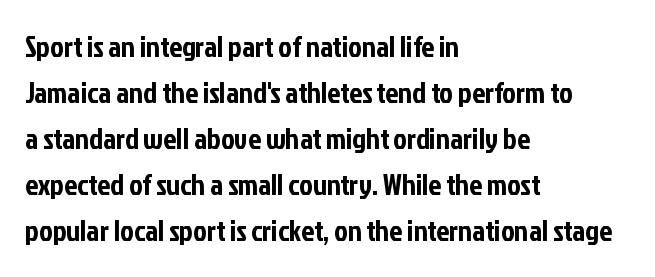
Letter spacing: default. Rule under the text: the space is simply empty. A typesetter would mark this as roman, not italic. Do the characters align in a grid? No, the font is proportional.
